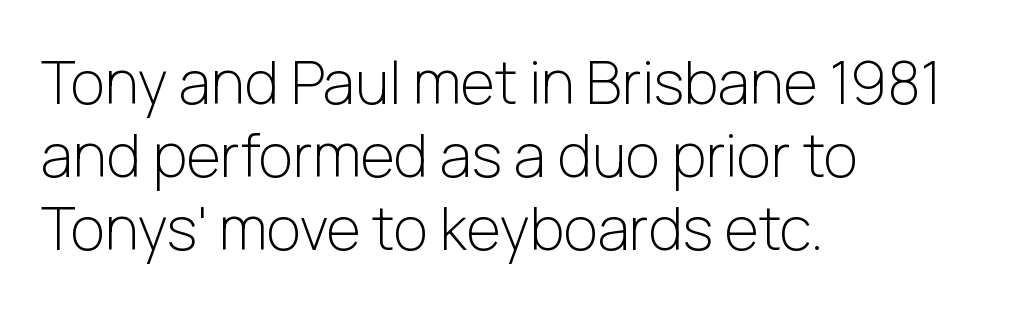
The image shows 59 px light sans-serif type, upright; set left-aligned, line spacing 1.24x, normal letter spacing, not underlined; low stroke contrast and a medium x-height.
